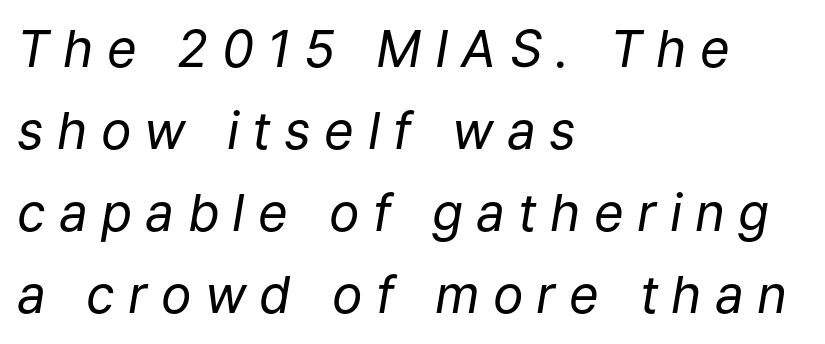
The image shows 51 px regular-weight type, italic (leaning right); set left-aligned, normal line spacing (1.61x), unusually wide letter spacing (+0.26 em), not underlined; low stroke contrast and a medium x-height.
